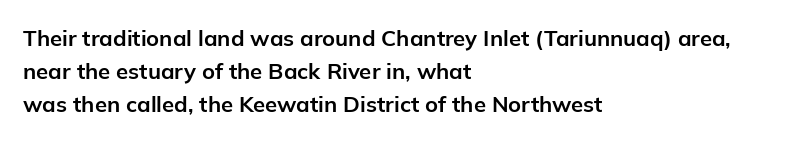
{"italic": "no", "bold": "yes", "underline": "no", "align": "left", "line_spacing": "normal", "line_spacing_ratio": 1.49, "letter_spacing": "normal", "letter_spacing_em": 0.0, "glyph_px": 22}
